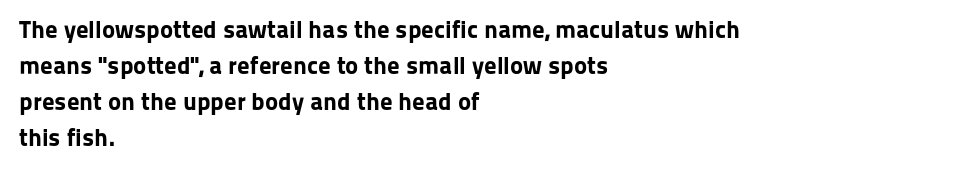
Q: Is the text bold? A: Yes.
Q: Is the text italic (slanted)? A: No, it is upright.
Q: Is the text underlined? A: No.
Q: How is the paragraph aligned? A: Left-aligned.
Q: Is the spacing between letters normal or unusually wide? A: Normal.
Q: Is the spacing between lines tight, normal or loose? A: Normal.
